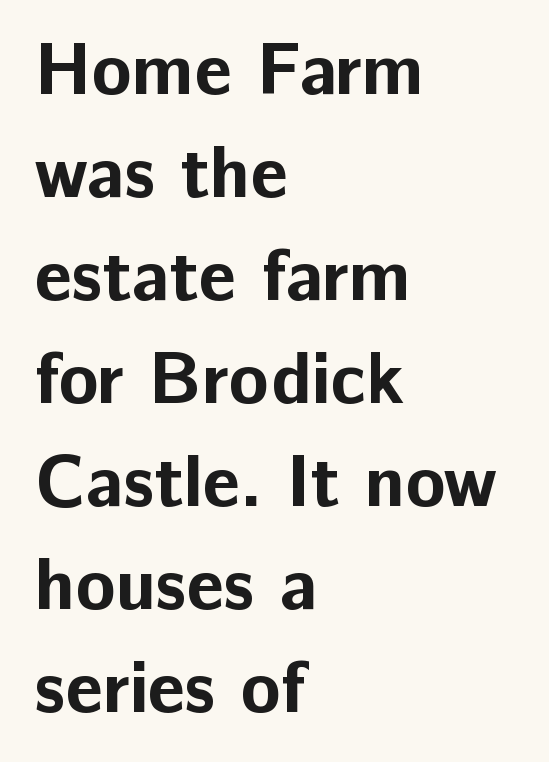
Glyph-to-glyph distance matches everyday printed text. Varying glyph widths throughout — classic text-font behaviour. Reading down the block, your eye returns to a fixed left position each line. Only glyphs here, with clear space below each row.
